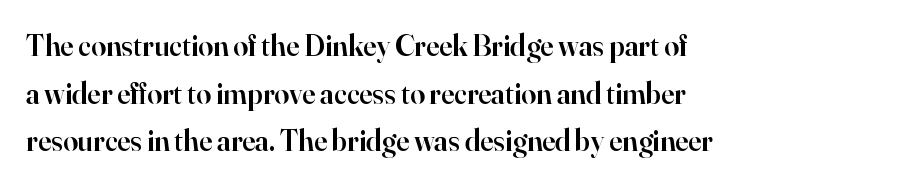
The image shows 30 px semibold serif type, upright; set left-aligned, normal line spacing (1.59x), normal letter spacing, not underlined; high stroke contrast and a small x-height.
